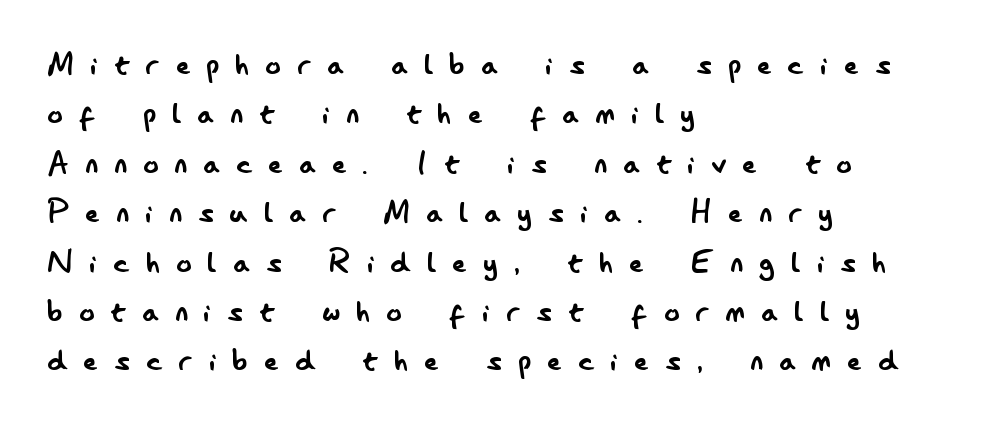
The image shows 38 px regular-weight, condensed sans-serif type, upright; set left-aligned, normal line spacing (1.3x), unusually wide letter spacing (+0.44 em), not underlined; low stroke contrast and a small x-height.
